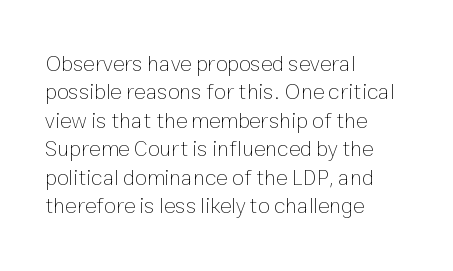
{"italic": "no", "bold": "no", "underline": "no", "align": "left", "line_spacing": "normal", "line_spacing_ratio": 1.29, "letter_spacing": "normal", "letter_spacing_em": 0.0, "glyph_px": 22}
